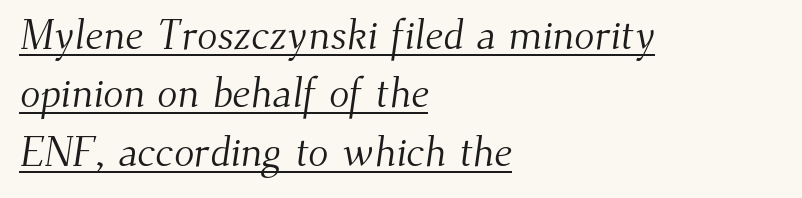
The image shows 42 px light serif type; set left-aligned, normal line spacing (1.39x), normal letter spacing, underlined; medium stroke contrast and a small x-height.
